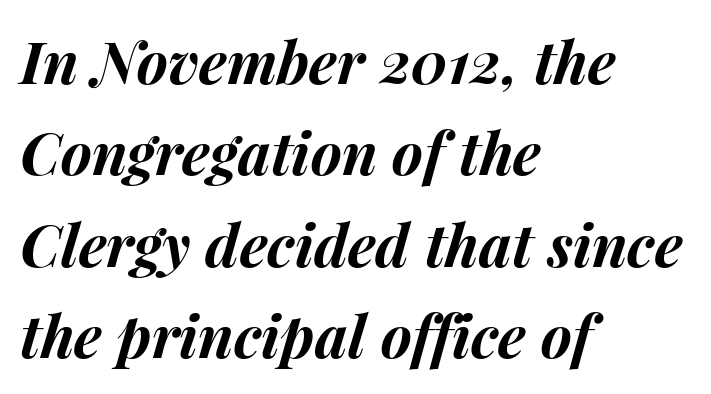
{"italic": "yes", "lean": "right", "slant_degrees": 15, "bold": "yes", "weight": "bold", "width": "normal", "stroke_contrast": "medium", "x_height": "medium", "monospaced": "no", "underline": "no", "align": "left", "line_spacing": "normal", "line_spacing_ratio": 1.55, "letter_spacing": "normal", "letter_spacing_em": 0.0, "glyph_px": 59}
